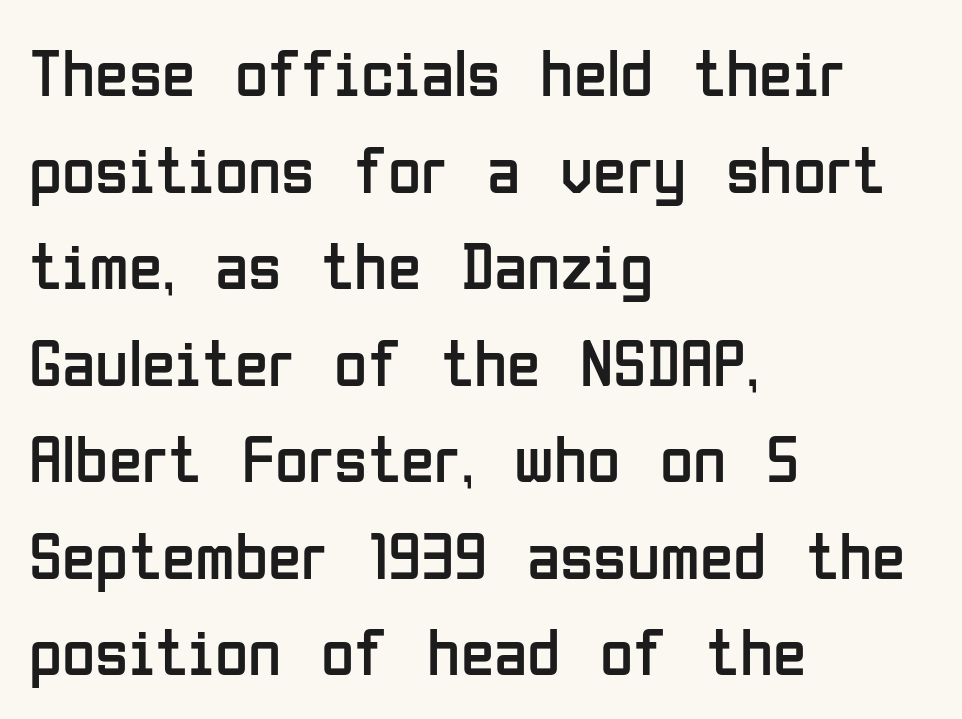
Q: Is the text bold? A: No.
Q: Is the text italic (slanted)? A: No, it is upright.
Q: Is the typeface a serif or a sans-serif typeface? A: Sans-serif.
Q: Is the text underlined? A: No.
Q: How is the paragraph aligned? A: Left-aligned.
Q: Is the spacing between letters normal or unusually wide? A: Normal.
Q: Is the spacing between lines tight, normal or loose? A: Normal.
Q: Width (condensed, normal, or wide)? A: Condensed.
Q: Stroke contrast? A: Low.
Q: x-height? A: Medium.
Q: Monospaced? A: No.
